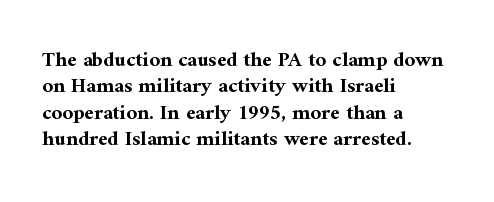
{"italic": "no", "bold": "yes", "underline": "no", "align": "left", "line_spacing": "normal", "line_spacing_ratio": 1.26, "letter_spacing": "normal", "letter_spacing_em": 0.0, "glyph_px": 21}
